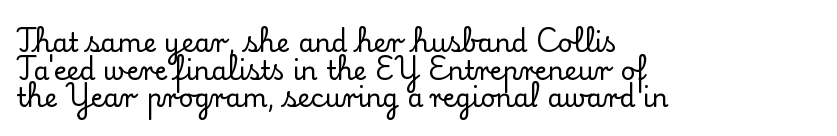
{"italic": "no", "underline": "no", "align": "left", "line_spacing": "tight", "line_spacing_ratio": 1.06, "letter_spacing": "normal", "letter_spacing_em": 0.0, "glyph_px": 26}
